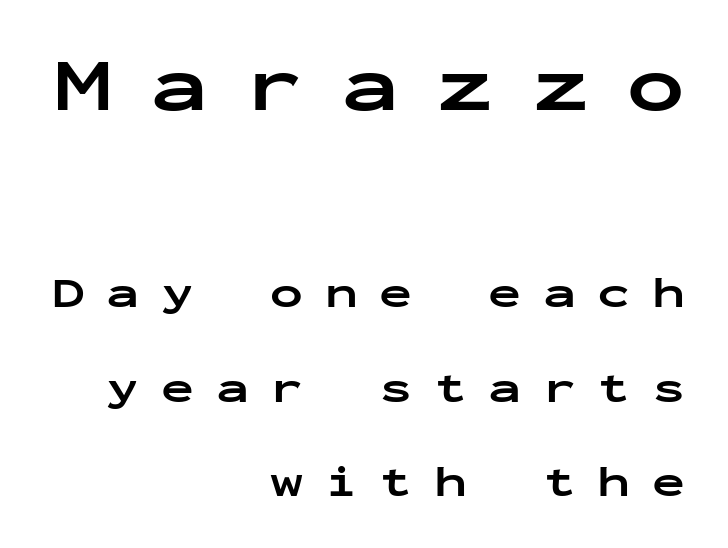
{"serif": "no", "italic": "no", "bold": "yes", "weight": "bold", "width": "wide", "stroke_contrast": "low", "x_height": "medium", "monospaced": "yes", "underline": "no", "align": "right", "line_spacing": "loose", "line_spacing_ratio": 2.14, "letter_spacing": "wide", "letter_spacing_em": 0.49, "larger_block": "first", "size_ratio": 1.75, "glyph_px": 77}
